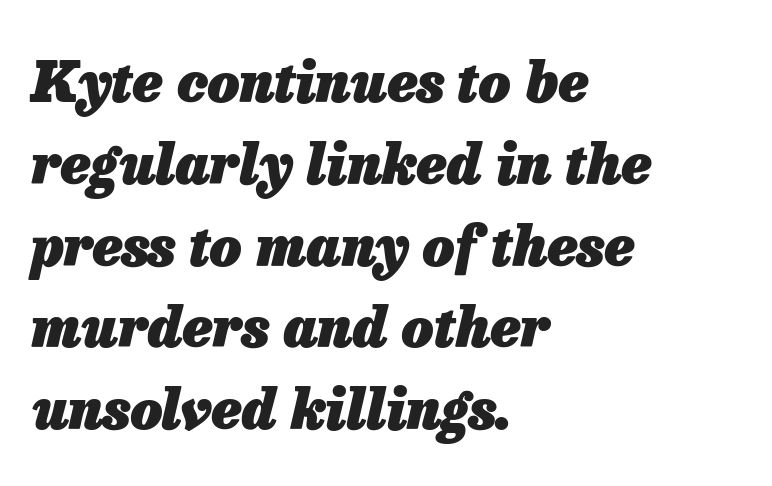
{"italic": "yes", "lean": "right", "slant_degrees": 13, "bold": "yes", "weight": "heavy", "width": "normal", "stroke_contrast": "low", "x_height": "medium", "monospaced": "no", "underline": "no", "align": "left", "line_spacing": "normal", "line_spacing_ratio": 1.46, "letter_spacing": "normal", "letter_spacing_em": 0.0, "glyph_px": 56}
